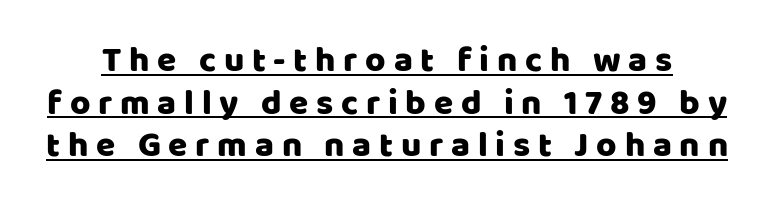
Q: Is the text italic (slanted)? A: No, it is upright.
Q: Is the typeface a serif or a sans-serif typeface? A: Sans-serif.
Q: Is the text underlined? A: Yes.
Q: Is the spacing between letters normal or unusually wide? A: Unusually wide.
Q: Width (condensed, normal, or wide)? A: Normal.
Q: Stroke contrast? A: Low.
Q: x-height? A: Large.
Q: Monospaced? A: No.
